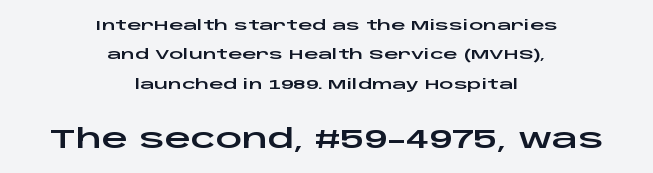
Q: Is the text italic (slanted)? A: No, it is upright.
Q: Is the text underlined? A: No.
Q: How is the paragraph aligned? A: Centered.
Q: Is the spacing between letters normal or unusually wide? A: Normal.
Q: Is the spacing between lines tight, normal or loose? A: Loose.
Q: Which block of text is set in a larger size, the first (top) or the second (bottom)? A: The second (bottom) one.
